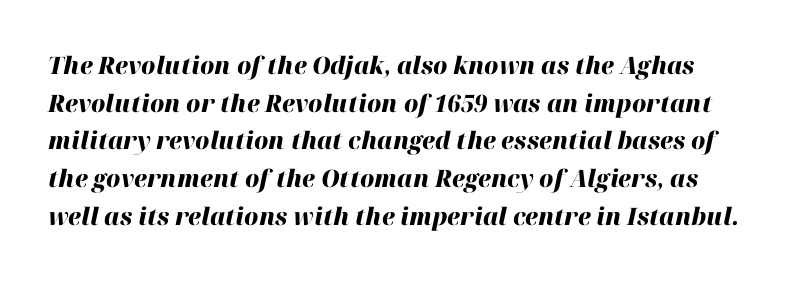
Type without underlining. Compared with an ordinary text face, these strokes are far heavier — a full bold. Students, observe: this is what conventionally led text looks like. The font's italic variant was chosen for this text. Standard letterfit; no display-style spreading of the glyphs.
